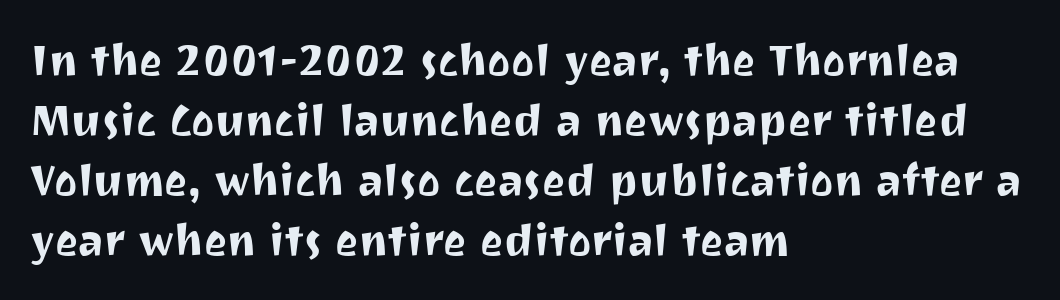
Words float on clear page, feet unadorned. Nope, not italic — everything's standing straight. The face used here is proportionally spaced, like ordinary book or web type. In terms of leading, this rendering sits right in the middle. Short note: letters normally spaced.
